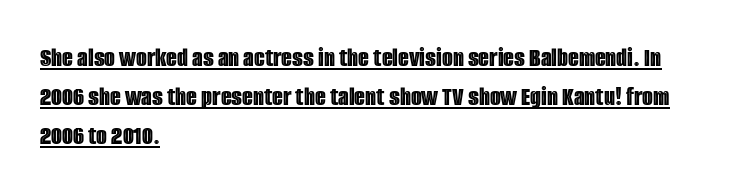
Q: Is the text italic (slanted)? A: No, it is upright.
Q: Is the text underlined? A: Yes.
Q: How is the paragraph aligned? A: Left-aligned.
Q: Is the spacing between letters normal or unusually wide? A: Normal.
Q: Is the spacing between lines tight, normal or loose? A: Normal.
Q: Width (condensed, normal, or wide)? A: Condensed.
Q: x-height? A: Large.
Q: Monospaced? A: No.
